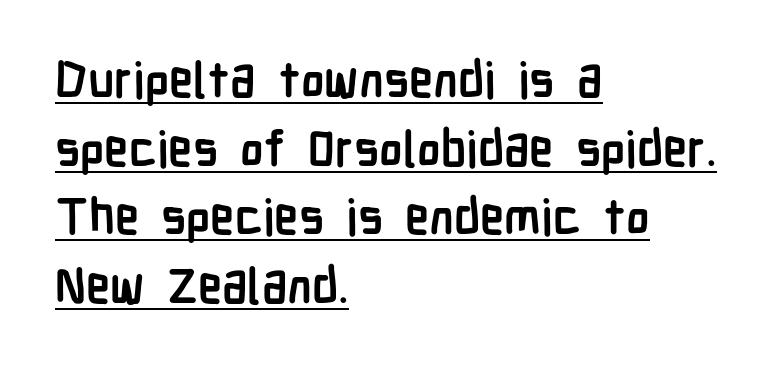
{"serif": "no", "italic": "no", "bold": "yes", "weight": "semibold", "width": "condensed", "stroke_contrast": "low", "x_height": "medium", "monospaced": "no", "underline": "yes", "align": "left", "line_spacing": "normal", "line_spacing_ratio": 1.4, "letter_spacing": "normal", "letter_spacing_em": 0.0, "glyph_px": 49}
